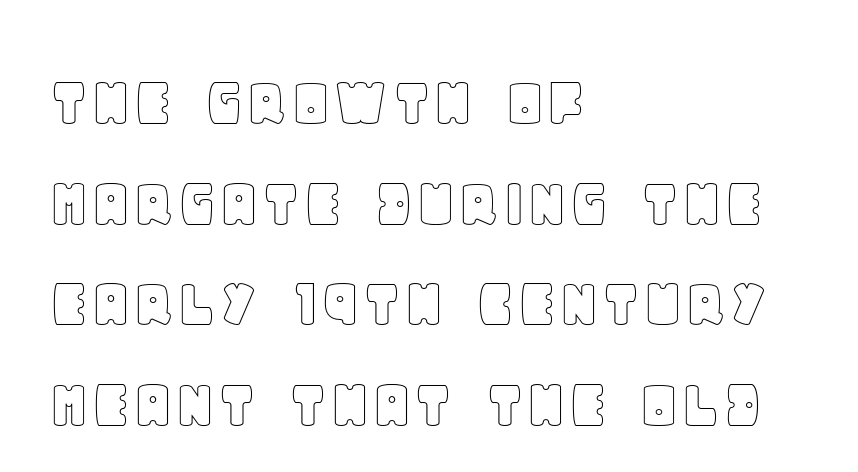
Quick note: interline space is typical. Every character sits straight up, as roman type does. The passage is arranged the way most books set body copy — flush left. Has an underline been added? It has not. You could not count columns in this text — the font is proportionally spaced.
